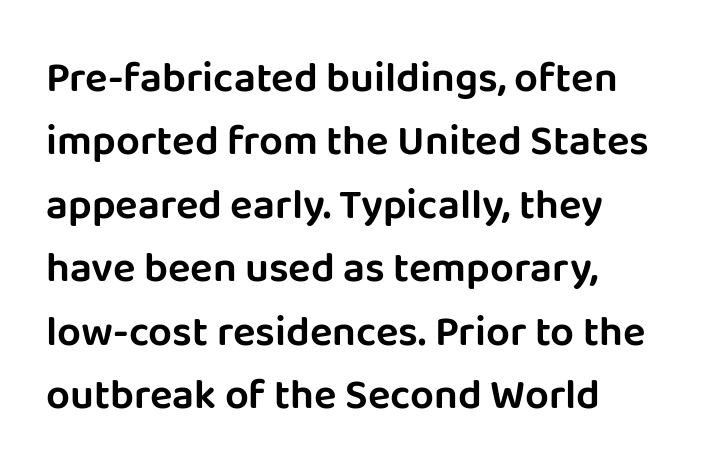
{"serif": "no", "italic": "no", "width": "normal", "stroke_contrast": "low", "x_height": "large", "monospaced": "no", "underline": "no", "line_spacing": "normal", "line_spacing_ratio": 1.51, "letter_spacing": "normal", "letter_spacing_em": 0.0, "glyph_px": 42}
